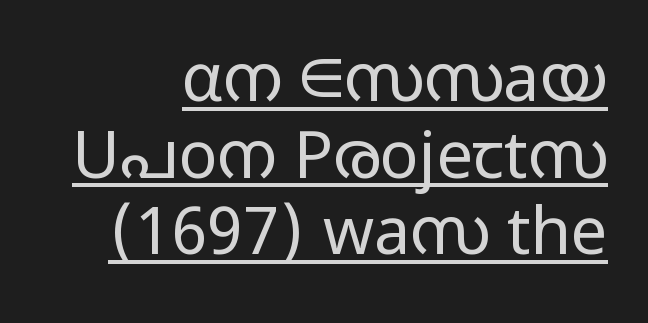
Q: Is the text bold? A: No.
Q: Is the text italic (slanted)? A: No, it is upright.
Q: Is the typeface a serif or a sans-serif typeface? A: Sans-serif.
Q: Is the text underlined? A: Yes.
Q: How is the paragraph aligned? A: Right-aligned.
Q: Is the spacing between letters normal or unusually wide? A: Normal.
Q: Width (condensed, normal, or wide)? A: Wide.
Q: Stroke contrast? A: Low.
Q: x-height? A: Medium.
Q: Monospaced? A: No.
